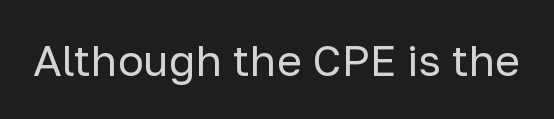
The glyphs in this specimen are sans serif. This is roman type, the default non-slanted kind. Stems and bowls with no extra thickness — not bold. Honestly, the letter spacing is just normal — you wouldn't notice it. The face used here is proportionally spaced, like ordinary book or web type.
